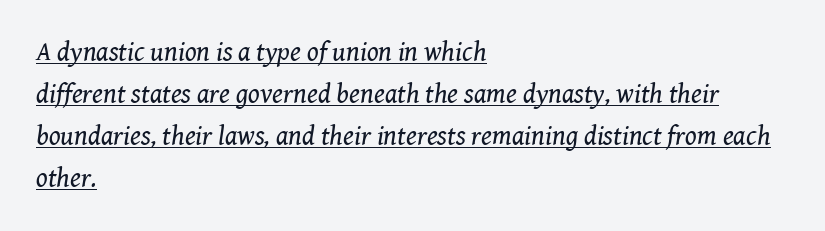
Q: Is the text bold? A: No.
Q: Is the text italic (slanted)? A: Yes, it leans right by about 8 degrees.
Q: Is the text underlined? A: Yes.
Q: How is the paragraph aligned? A: Left-aligned.
Q: Is the spacing between letters normal or unusually wide? A: Normal.
Q: Is the spacing between lines tight, normal or loose? A: Normal.
